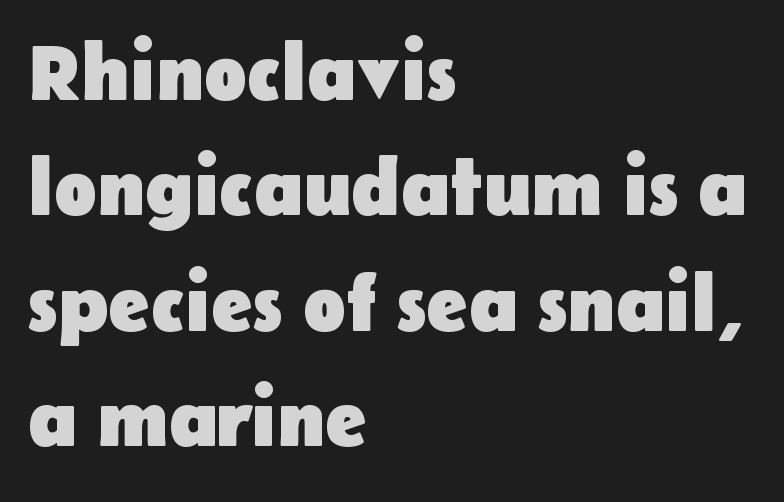
The image shows 79 px heavy sans-serif type, upright; set left-aligned, normal line spacing (1.46x), normal letter spacing, not underlined; low stroke contrast and a medium x-height.
